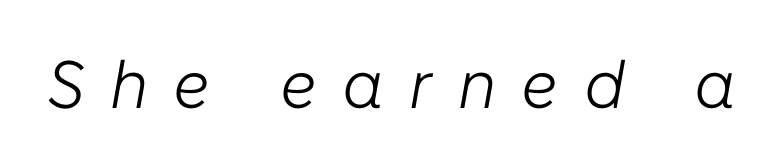
{"italic": "yes", "lean": "right", "slant_degrees": 10, "bold": "no", "weight": "light", "width": "normal", "stroke_contrast": "low", "x_height": "medium", "monospaced": "no", "underline": "no", "letter_spacing": "wide", "letter_spacing_em": 0.38, "glyph_px": 67}
